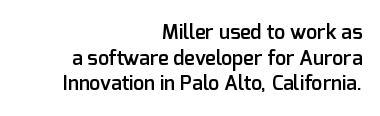
How heavy is the stroke? Medium-heavy — a semibold, shy of bold. The gaps between neighbouring characters are ordinary and unremarkable. Horizontal alignment here is rightward, an uncommon choice for prose. Upright lettering throughout. Baseline-to-baseline distance is the conventional proportion of letter height.
